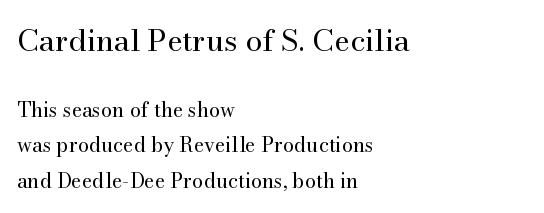
The image shows 30 px regular-weight serif type, upright; set left-aligned, line spacing 1.77x, normal letter spacing, not underlined; the first (top) block is 1.5x larger; medium stroke contrast and a small x-height.
